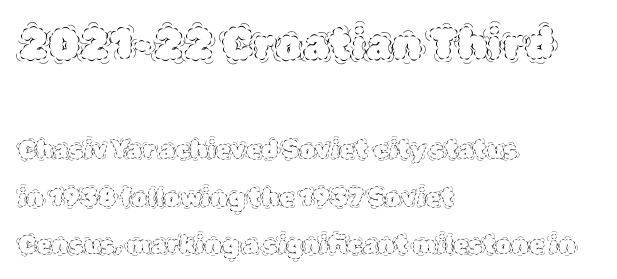
The image shows 43 px thin type, upright; set left-aligned, loose line spacing (1.9x), normal letter spacing, not underlined; the first (top) block is 1.72x larger; a large x-height.
